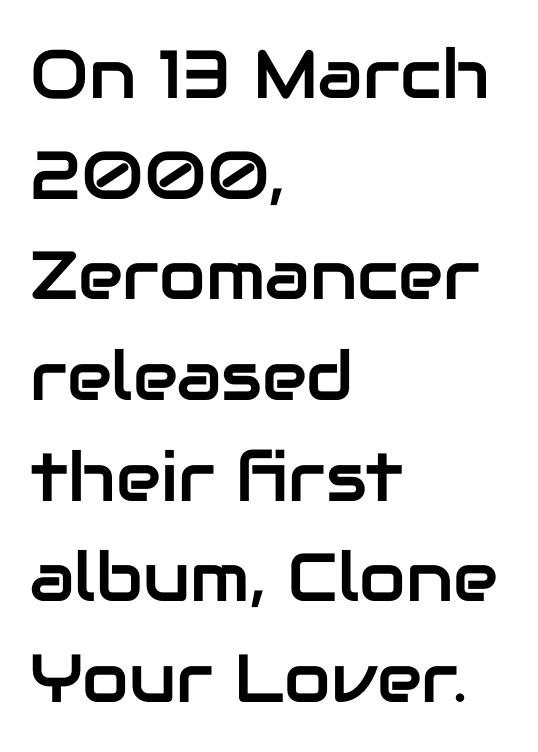
The image shows 68 px sans-serif type, upright; set left-aligned, normal line spacing (1.48x), normal letter spacing, not underlined; low stroke contrast and a medium x-height.
